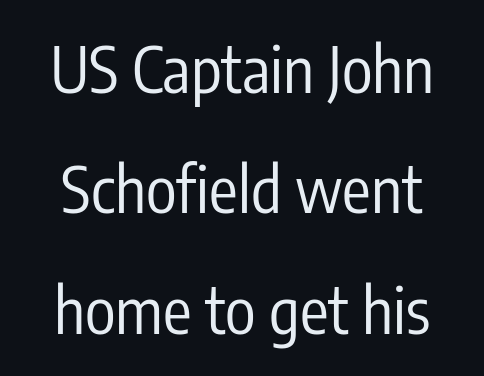
Q: Is the text bold? A: No.
Q: Is the text italic (slanted)? A: No, it is upright.
Q: Is the typeface a serif or a sans-serif typeface? A: Sans-serif.
Q: Is the text underlined? A: No.
Q: Is the spacing between letters normal or unusually wide? A: Normal.
Q: Width (condensed, normal, or wide)? A: Condensed.
Q: Stroke contrast? A: Low.
Q: x-height? A: Medium.
Q: Monospaced? A: No.
